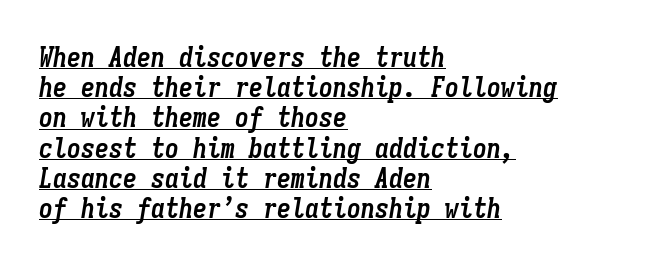
Q: Is the text bold? A: Yes.
Q: Is the text italic (slanted)? A: Yes, it leans right by about 9 degrees.
Q: Is the text underlined? A: Yes.
Q: How is the paragraph aligned? A: Left-aligned.
Q: Is the spacing between letters normal or unusually wide? A: Normal.
Q: Is the spacing between lines tight, normal or loose? A: Tight.
Q: Width (condensed, normal, or wide)? A: Condensed.
Q: Stroke contrast? A: Low.
Q: x-height? A: Medium.
Q: Monospaced? A: Yes.
